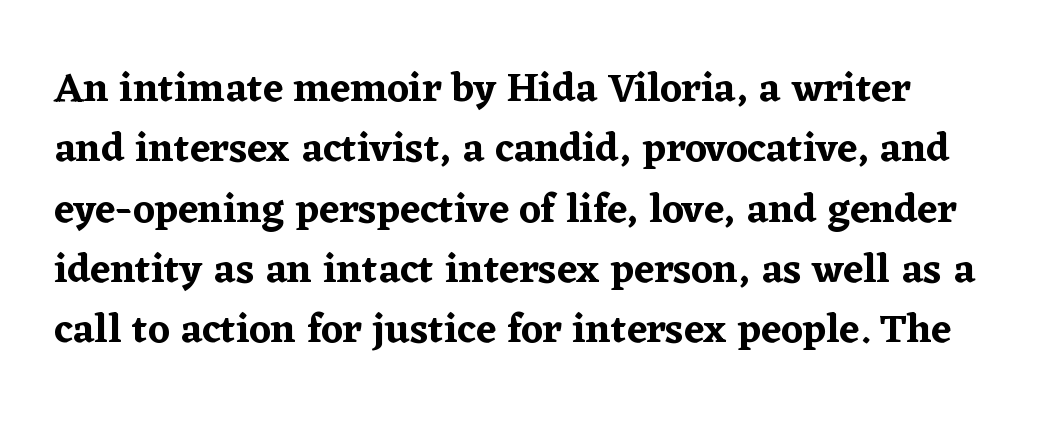
{"serif": "yes", "italic": "no", "width": "normal", "stroke_contrast": "low", "x_height": "medium", "monospaced": "no", "underline": "no", "line_spacing": "normal", "line_spacing_ratio": 1.47, "letter_spacing": "normal", "letter_spacing_em": 0.0, "glyph_px": 41}
